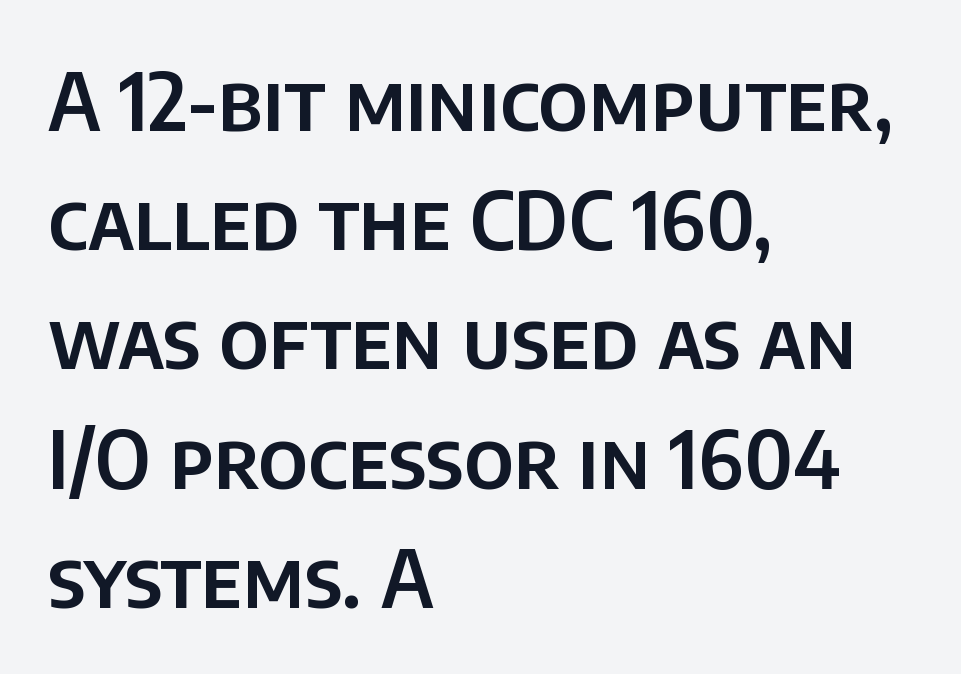
The image shows 80 px sans-serif type, upright; set left-aligned, normal line spacing (1.49x), normal letter spacing, not underlined; low stroke contrast and a large x-height.
